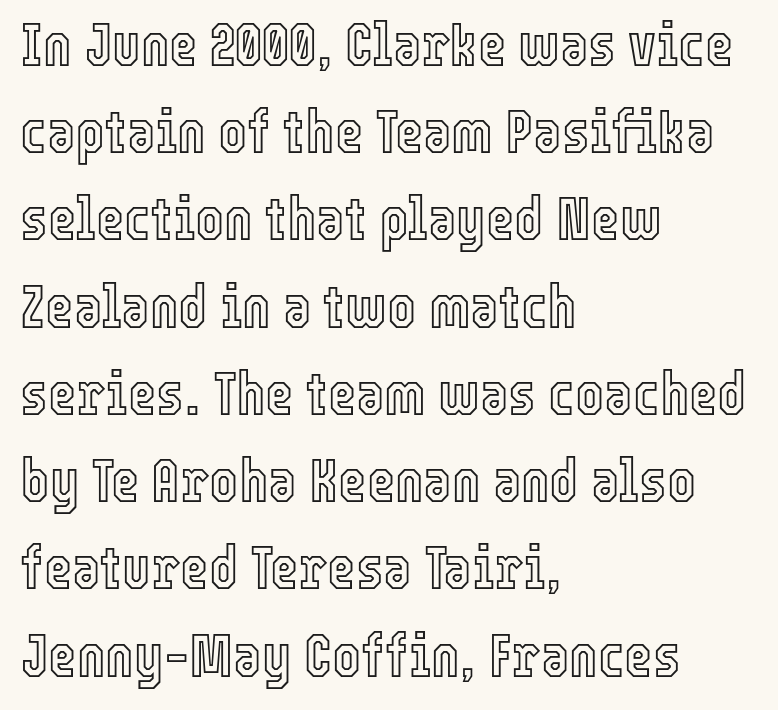
Q: Is the text italic (slanted)? A: No, it is upright.
Q: Is the text underlined? A: No.
Q: How is the paragraph aligned? A: Left-aligned.
Q: Is the spacing between letters normal or unusually wide? A: Normal.
Q: Is the spacing between lines tight, normal or loose? A: Normal.
Q: Width (condensed, normal, or wide)? A: Condensed.
Q: x-height? A: Medium.
Q: Monospaced? A: No.
